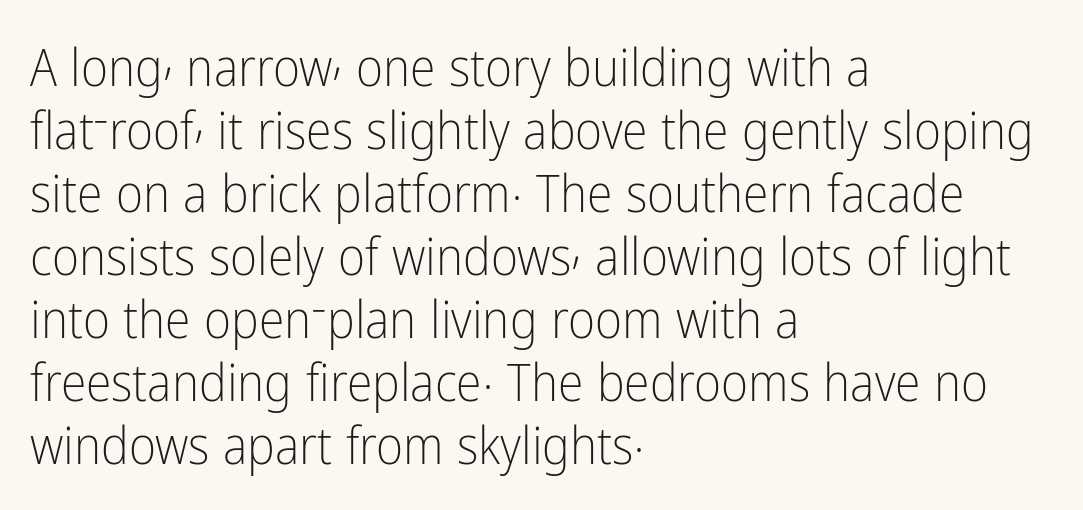
Q: Is the text bold? A: No.
Q: Is the text italic (slanted)? A: No, it is upright.
Q: Is the typeface a serif or a sans-serif typeface? A: Sans-serif.
Q: Is the text underlined? A: No.
Q: How is the paragraph aligned? A: Left-aligned.
Q: Is the spacing between letters normal or unusually wide? A: Normal.
Q: Width (condensed, normal, or wide)? A: Condensed.
Q: Stroke contrast? A: Low.
Q: x-height? A: Medium.
Q: Monospaced? A: No.
